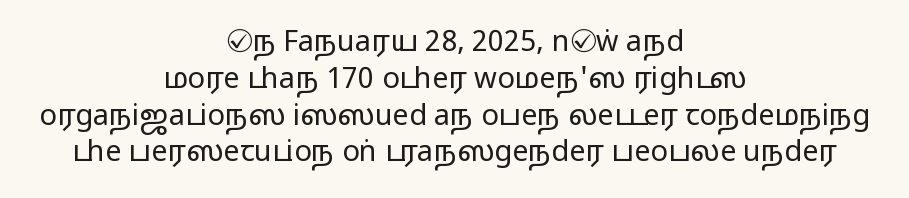
Q: Is the text bold? A: No.
Q: Is the text italic (slanted)? A: No, it is upright.
Q: Is the typeface a serif or a sans-serif typeface? A: Sans-serif.
Q: Is the text underlined? A: No.
Q: How is the paragraph aligned? A: Centered.
Q: Is the spacing between letters normal or unusually wide? A: Normal.
Q: Is the spacing between lines tight, normal or loose? A: Normal.
Q: Width (condensed, normal, or wide)? A: Wide.
Q: Stroke contrast? A: Low.
Q: x-height? A: Medium.
Q: Monospaced? A: No.
